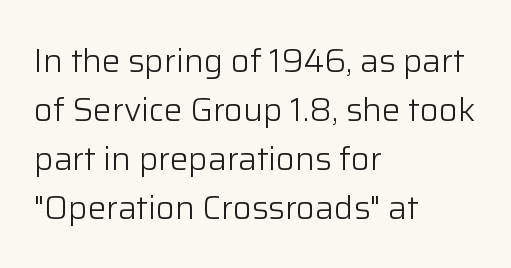
Q: Is the text bold? A: No.
Q: Is the text italic (slanted)? A: No, it is upright.
Q: Is the typeface a serif or a sans-serif typeface? A: Sans-serif.
Q: Is the text underlined? A: No.
Q: How is the paragraph aligned? A: Left-aligned.
Q: Is the spacing between letters normal or unusually wide? A: Normal.
Q: Is the spacing between lines tight, normal or loose? A: Normal.
Q: Width (condensed, normal, or wide)? A: Normal.
Q: Stroke contrast? A: Low.
Q: x-height? A: Medium.
Q: Monospaced? A: No.
